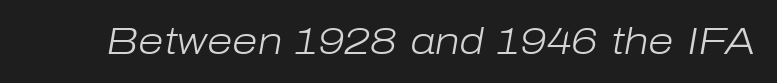
The font sits on the lighter half of the weight spectrum, regular included. What stands out about the letter spacing? Nothing — it is the standard amount. The axis of the letterforms is tilted away from vertical. Quick note: underline off. Here the designer chose a conventional face with non-uniform glyph widths.
